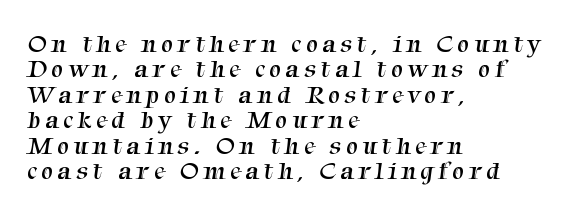
Q: Is the text bold? A: No.
Q: Is the text underlined? A: No.
Q: How is the paragraph aligned? A: Left-aligned.
Q: Is the spacing between lines tight, normal or loose? A: Tight.
